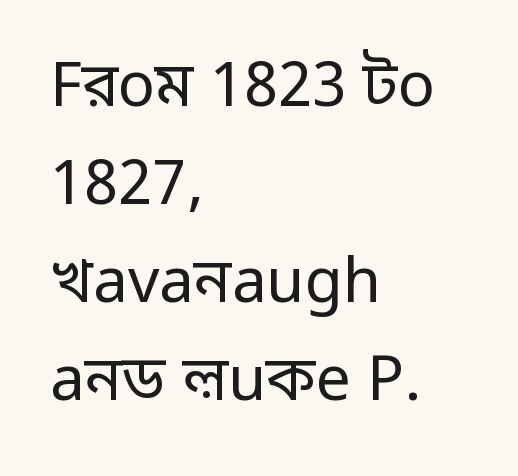
The image shows 62 px regular-weight sans-serif type, upright; set left-aligned, normal line spacing (1.58x), normal letter spacing, not underlined; low stroke contrast and a medium x-height.
